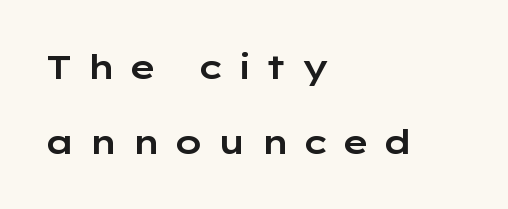
{"serif": "no", "italic": "no", "width": "wide", "stroke_contrast": "low", "x_height": "medium", "monospaced": "no", "underline": "no", "align": "left", "line_spacing": "loose", "line_spacing_ratio": 2.22, "letter_spacing": "wide", "letter_spacing_em": 0.39, "glyph_px": 34}
